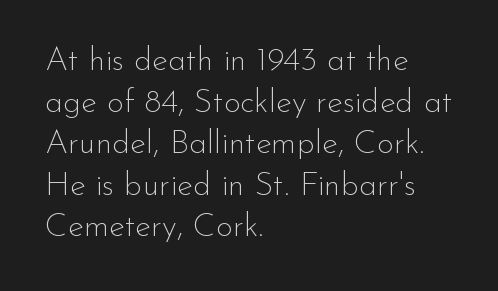
The image shows 33 px thin sans-serif type, upright; set left-aligned, normal line spacing (1.26x), normal letter spacing, not underlined; low stroke contrast and a small x-height.
